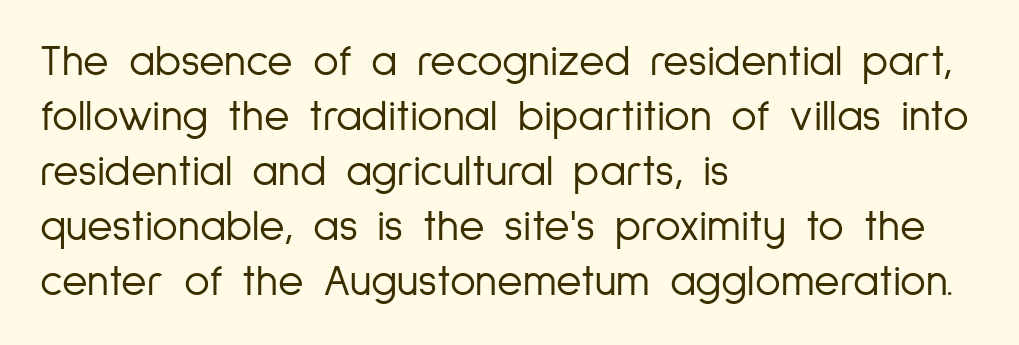
{"serif": "no", "italic": "no", "bold": "no", "weight": "light", "width": "condensed", "stroke_contrast": "low", "x_height": "medium", "monospaced": "no", "underline": "no", "align": "left", "line_spacing": "normal", "line_spacing_ratio": 1.25, "letter_spacing": "normal", "letter_spacing_em": 0.0, "glyph_px": 44}
